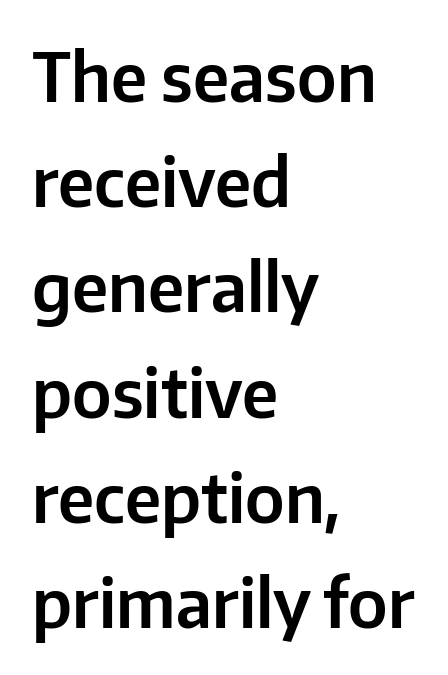
Q: Is the text italic (slanted)? A: No, it is upright.
Q: Is the typeface a serif or a sans-serif typeface? A: Sans-serif.
Q: Is the text underlined? A: No.
Q: How is the paragraph aligned? A: Left-aligned.
Q: Is the spacing between letters normal or unusually wide? A: Normal.
Q: Is the spacing between lines tight, normal or loose? A: Normal.
Q: Width (condensed, normal, or wide)? A: Normal.
Q: Stroke contrast? A: Low.
Q: x-height? A: Medium.
Q: Monospaced? A: No.
